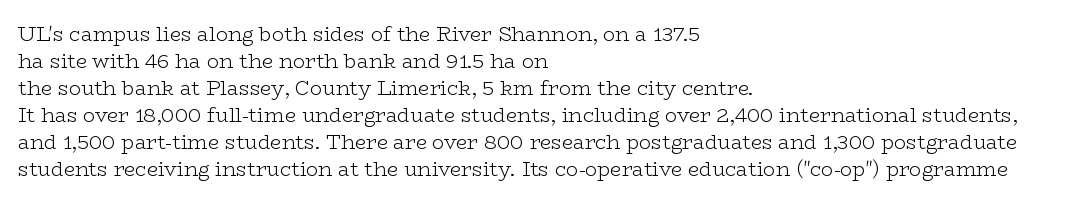
{"italic": "no", "bold": "no", "underline": "no", "align": "left", "line_spacing": "normal", "line_spacing_ratio": 1.35, "letter_spacing": "normal", "letter_spacing_em": 0.0, "glyph_px": 20}
